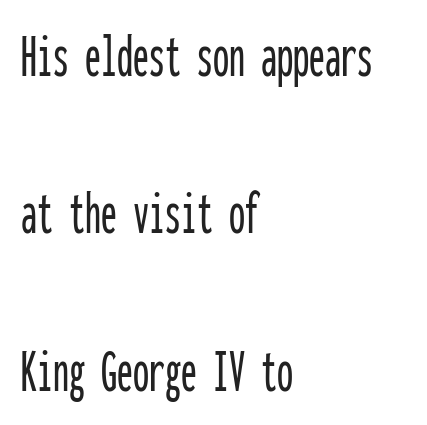
{"serif": "no", "italic": "no", "width": "condensed", "stroke_contrast": "low", "x_height": "medium", "monospaced": "yes", "underline": "no", "align": "left", "line_spacing": "loose", "line_spacing_ratio": 2.46, "letter_spacing": "normal", "letter_spacing_em": 0.0, "glyph_px": 64}
